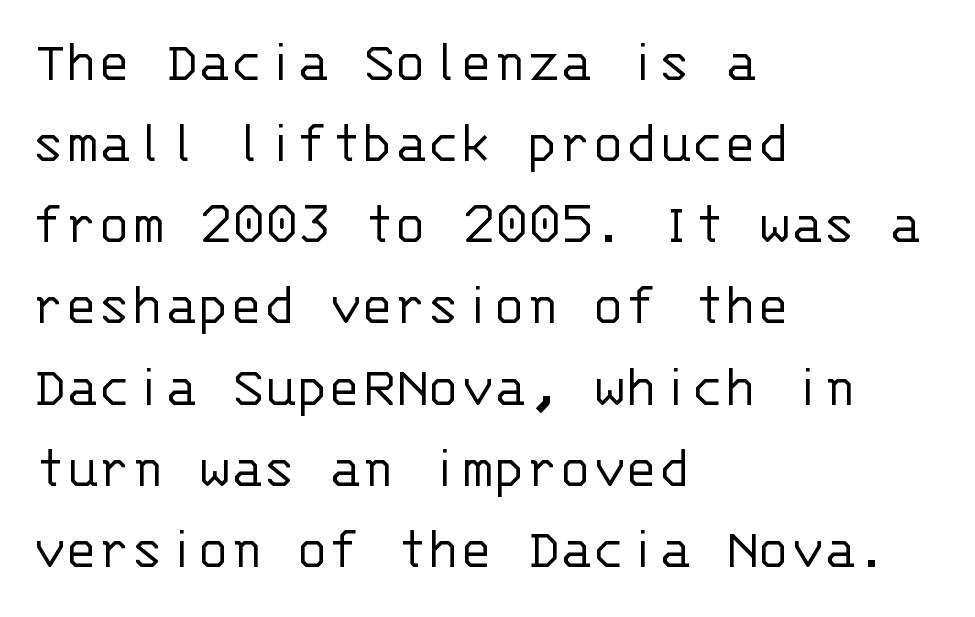
Q: Is the text bold? A: No.
Q: Is the text italic (slanted)? A: No, it is upright.
Q: Is the typeface a serif or a sans-serif typeface? A: Sans-serif.
Q: Is the text underlined? A: No.
Q: How is the paragraph aligned? A: Left-aligned.
Q: Is the spacing between letters normal or unusually wide? A: Normal.
Q: Is the spacing between lines tight, normal or loose? A: Normal.
Q: Width (condensed, normal, or wide)? A: Normal.
Q: Stroke contrast? A: Low.
Q: x-height? A: Large.
Q: Monospaced? A: Yes.
